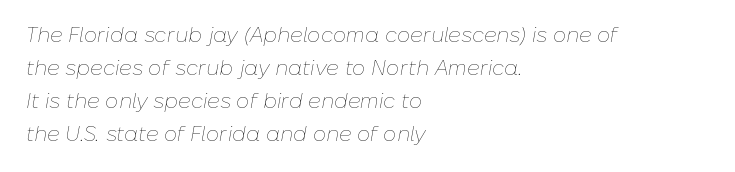
Q: Is the text bold? A: No.
Q: Is the text italic (slanted)? A: Yes, it leans right by about 10 degrees.
Q: Is the text underlined? A: No.
Q: How is the paragraph aligned? A: Left-aligned.
Q: Is the spacing between letters normal or unusually wide? A: Normal.
Q: Is the spacing between lines tight, normal or loose? A: Normal.
